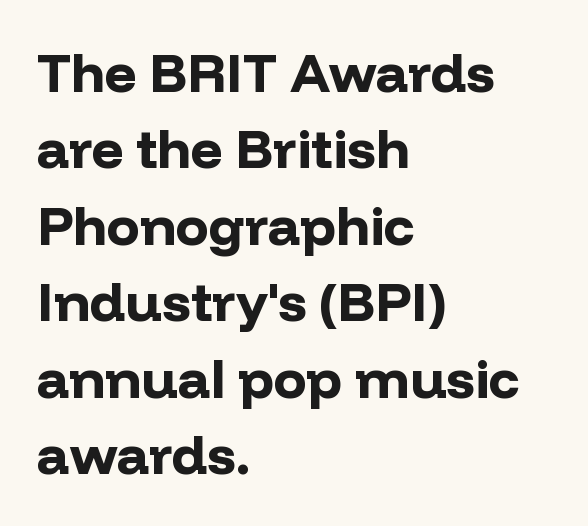
A typesetter would call this proportional, since set widths differ per character. Inter-character spacing is left at the font's built-in metrics. Only glyphs here, with clear space below each row. The passage is arranged the way most books set body copy — flush left. Ordinary non-slanted type is in use. Serif or sans? Sans — the stroke terminals are bare.
